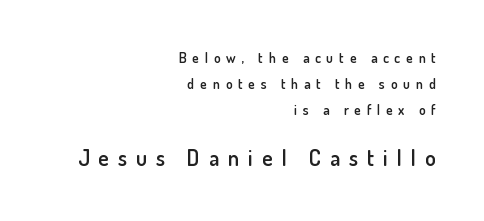
In CSS terms this would be text-align: right. The font's upright variant was chosen for this text. These lines have a slow, spaced-out rhythm from letter to letter. Type without underlining. Larger block? The one below; the one above is distinctly smaller.
